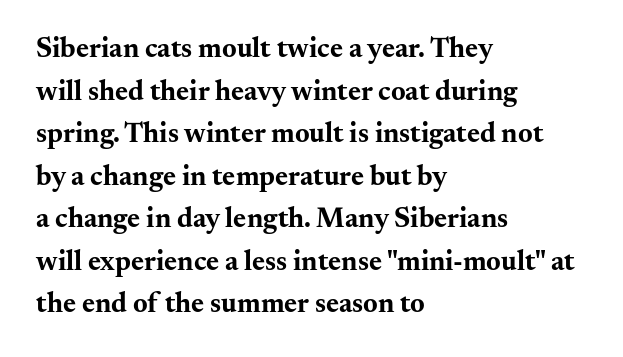
Honestly, there is no underline to notice here at all. Evenly set lines give the paragraph a standard silhouette. A typesetter would call this proportional, since set widths differ per character. This is serif lettering, the kind often seen in printed books.
